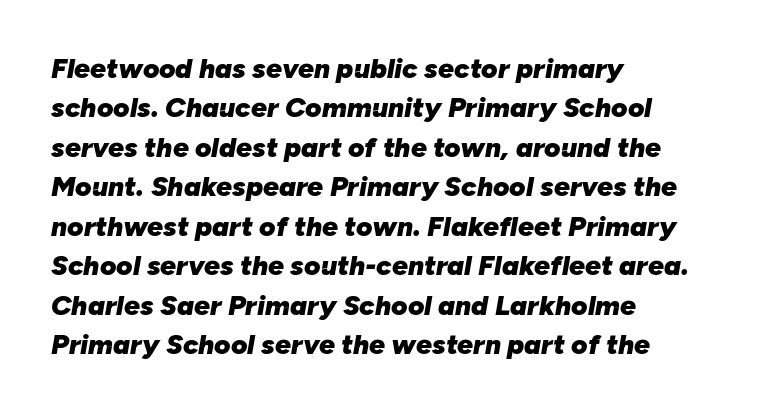
Typographic density is high because the face is bold. Vertically, the passage feels balanced, rows spaced as you'd expect. It's the slanting kind of type. The type is set solid horizontally, with unmodified tracking. Think of a printed novel: that variable character pitch is what you see here. Only glyphs here, with clear space below each row.
